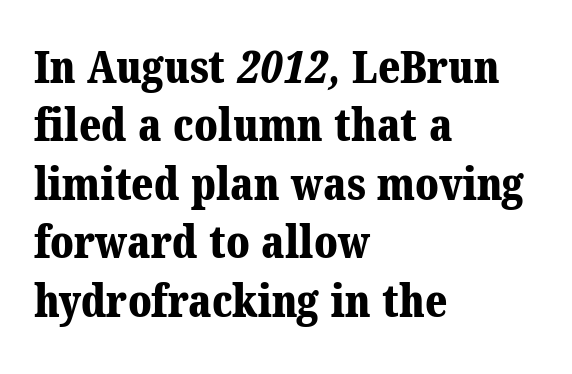
A serif font was chosen for this passage. Character widths vary here, with narrow letters taking less room than wide ones. Summary of vertical rhythm: regular, with standard interline spacing. Bare-footed words on every line. The compositor pushed each line to the left boundary.
